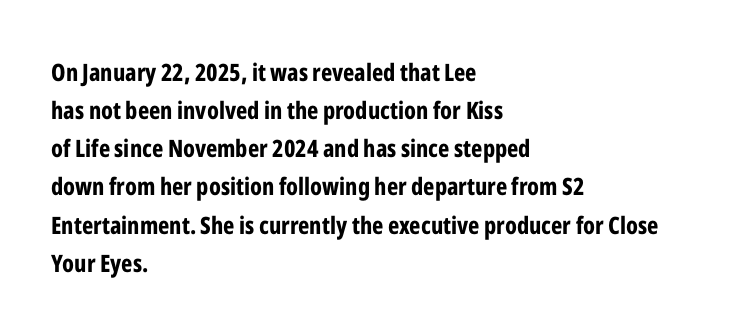
The image shows 24 px bold type, upright; set left-aligned, normal line spacing (1.59x), normal letter spacing, not underlined.
